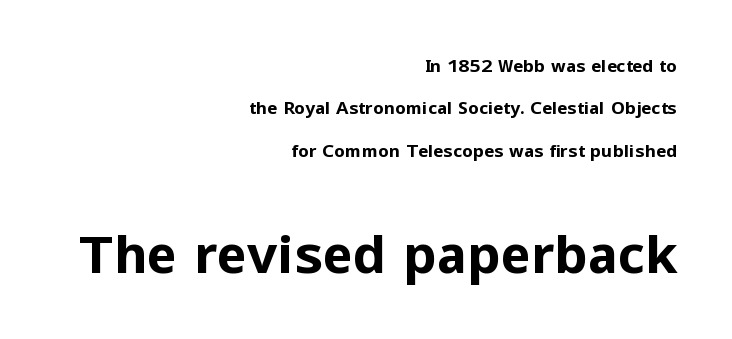
The image shows 51 px bold sans-serif type, upright; set right-aligned, loose line spacing (2.49x), normal letter spacing, not underlined; the second (bottom) block is 3.0x larger; low stroke contrast and a medium x-height.
